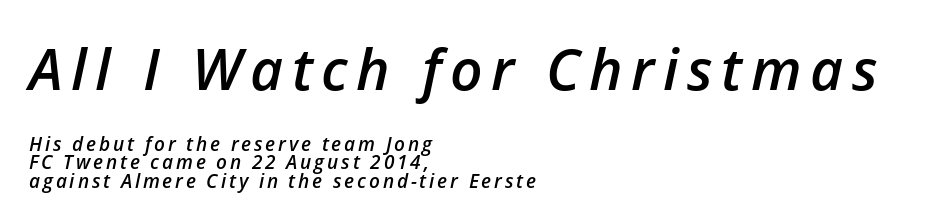
The image shows 57 px semibold type, italic (leaning right); set left-aligned, tight line spacing (0.97x), not underlined; the first (top) block is 3.0x larger; low stroke contrast and a medium x-height.
